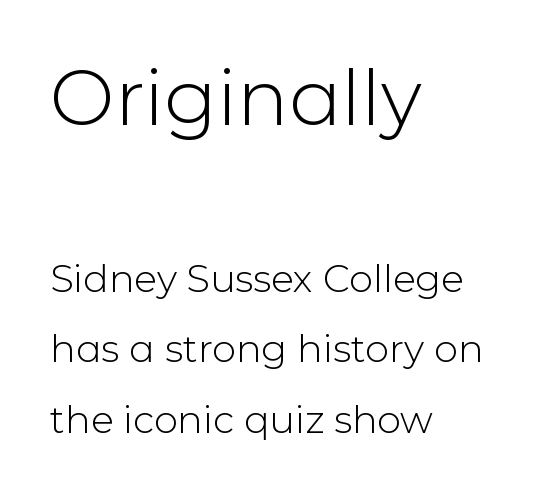
The image shows 77 px light sans-serif type, upright; set left-aligned, line spacing 1.86x, normal letter spacing, not underlined; the first (top) block is 2.03x larger; low stroke contrast and a medium x-height.
